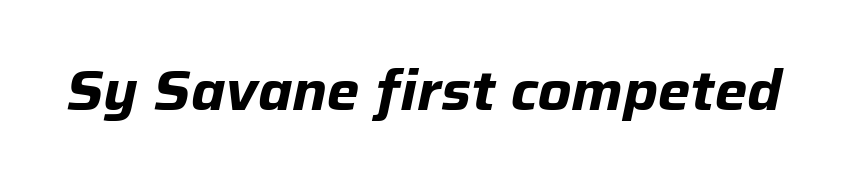
The text carries the slant typical of an italic or oblique font. The gaps between neighbouring characters are ordinary and unremarkable. The rendering uses natural spacing where letterforms have individual widths. Each row of text sits above clean, open space. How heavy is the stroke? Heavy — this is a bold.
